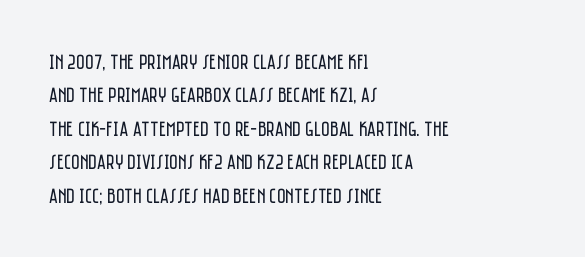
How would I describe the line gaps? Plain and ordinary. Weight: in the light-to-regular range. The type is set solid horizontally, with unmodified tracking. The lines are quadded left.
